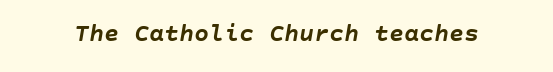
{"italic": "yes", "lean": "right", "slant_degrees": 10, "bold": "yes", "underline": "no", "letter_spacing": "normal", "letter_spacing_em": 0.0, "glyph_px": 25}
